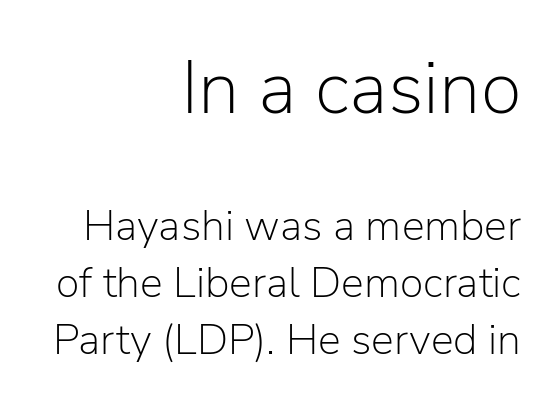
The image shows 75 px light sans-serif type, upright; set right-aligned, normal line spacing (1.32x), normal letter spacing, not underlined; the first (top) block is 1.74x larger; low stroke contrast and a medium x-height.
